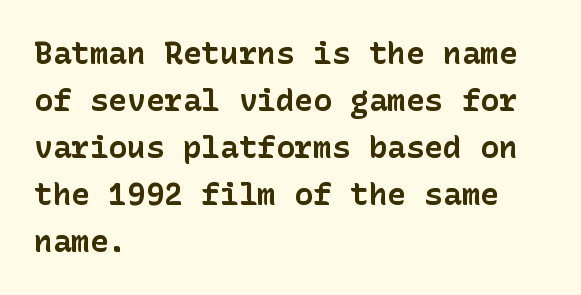
The glyphs are unaccompanied by any horizontal stroke below them. Tall strokes in this sample are plumb rather than angled. The paragraph shown leans on its left margin. A typesetter would label this face a sans.
